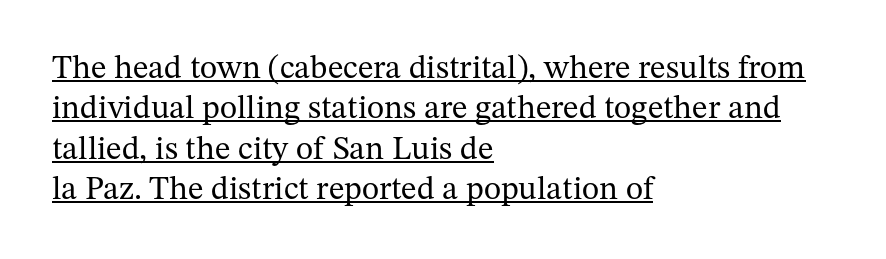
Q: Is the text bold? A: No.
Q: Is the text italic (slanted)? A: No, it is upright.
Q: Is the typeface a serif or a sans-serif typeface? A: Serif.
Q: Is the text underlined? A: Yes.
Q: How is the paragraph aligned? A: Left-aligned.
Q: Is the spacing between letters normal or unusually wide? A: Normal.
Q: Width (condensed, normal, or wide)? A: Normal.
Q: Stroke contrast? A: Medium.
Q: x-height? A: Medium.
Q: Monospaced? A: No.
